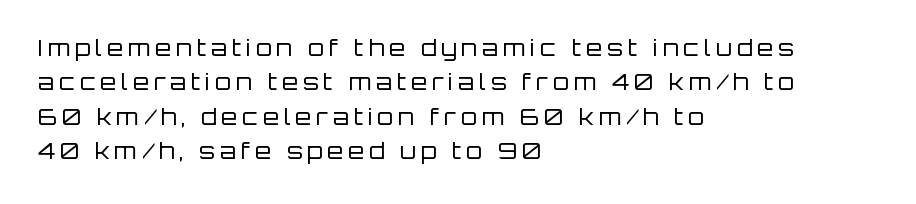
Q: Is the text bold? A: No.
Q: Is the text italic (slanted)? A: No, it is upright.
Q: Is the text underlined? A: No.
Q: How is the paragraph aligned? A: Left-aligned.
Q: Is the spacing between letters normal or unusually wide? A: Unusually wide.
Q: Is the spacing between lines tight, normal or loose? A: Normal.
